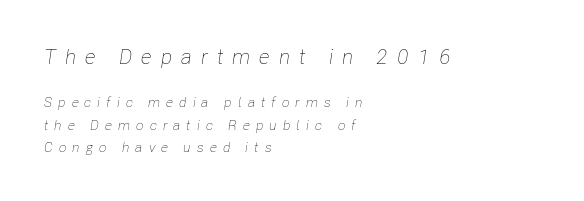
The tracking reads as deliberately expanded to a designer's eye. These lines are set flush left with a ragged right edge. Which of the two is more prominent by size? The first, at the top. It's the slanting kind of type. The weight tops out at a normal text grade.
